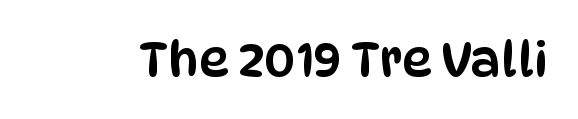
Here the designer chose a conventional face with non-uniform glyph widths. Quick note: not italic, upright. Letterform terminals end flat and unadorned throughout the passage. Has an underline been added? It has not. Honestly, the letter spacing is just normal — you wouldn't notice it.
